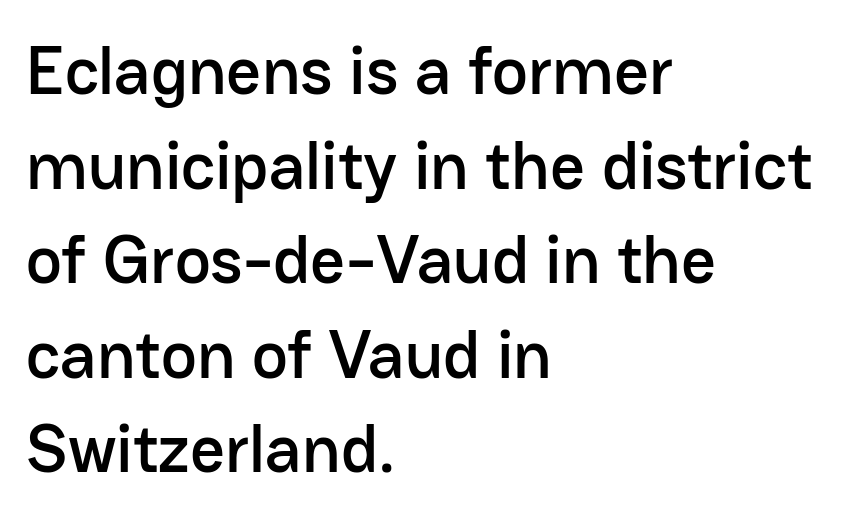
{"serif": "no", "italic": "no", "width": "normal", "stroke_contrast": "low", "x_height": "medium", "monospaced": "no", "underline": "no", "align": "left", "line_spacing": "normal", "line_spacing_ratio": 1.39, "letter_spacing": "normal", "letter_spacing_em": 0.0, "glyph_px": 68}
